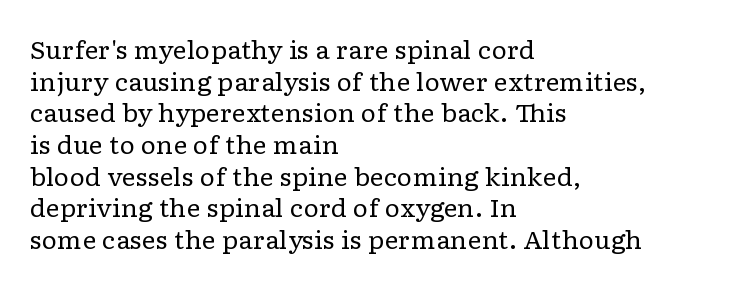
Q: Is the text bold? A: No.
Q: Is the text italic (slanted)? A: No, it is upright.
Q: Is the text underlined? A: No.
Q: How is the paragraph aligned? A: Left-aligned.
Q: Is the spacing between letters normal or unusually wide? A: Normal.
Q: Is the spacing between lines tight, normal or loose? A: Normal.
